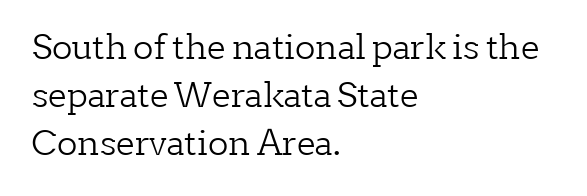
Character widths vary here, with narrow letters taking less room than wide ones. Underline: absent. No extra tracking has been applied to these lines. On a weight scale, this lands at 450 or below.
